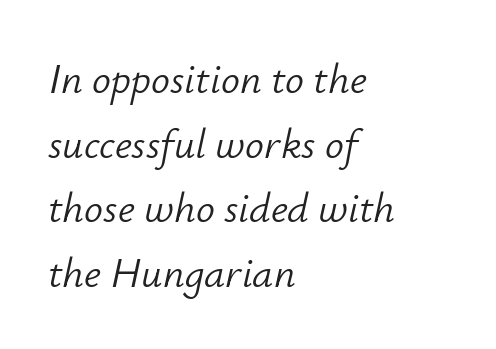
{"italic": "yes", "lean": "right", "slant_degrees": 12, "bold": "no", "weight": "light", "width": "normal", "stroke_contrast": "low", "x_height": "small", "monospaced": "no", "underline": "no", "align": "left", "line_spacing": "normal", "line_spacing_ratio": 1.54, "letter_spacing": "normal", "letter_spacing_em": 0.0, "glyph_px": 42}
